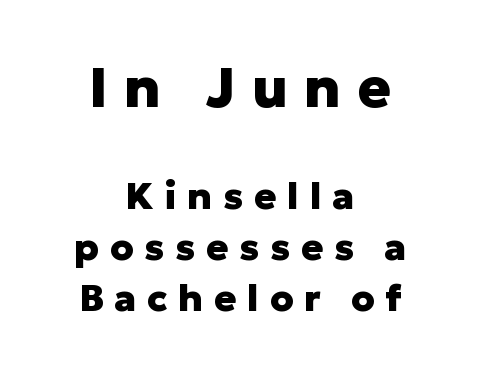
The image shows 55 px heavy sans-serif type, upright; set centered, normal line spacing (1.37x), unusually wide letter spacing (+0.29 em), not underlined; the first (top) block is 1.49x larger; low stroke contrast and a medium x-height.
